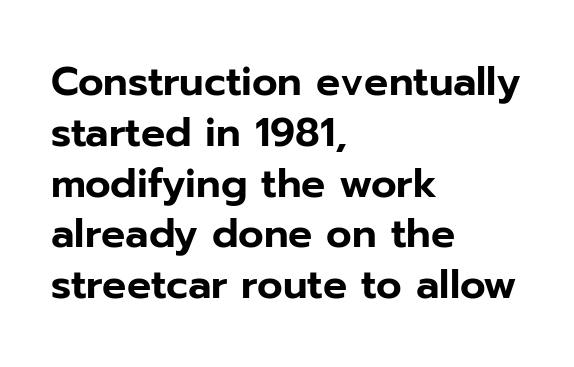
The text block is weighted toward the left margin, trailing off unevenly rightward. These lines were composed using upright roman letters. The line-height multiplier appears to be the usual default. How are the letters spaced? Ordinarily, with no added tracking.
